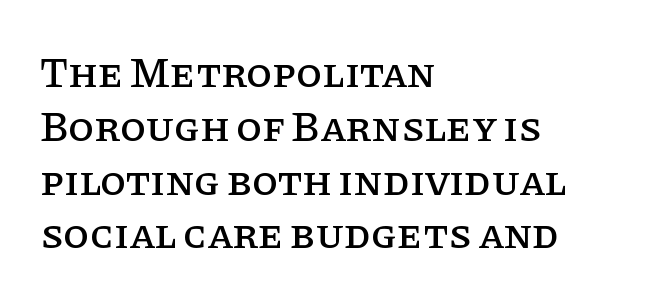
The image shows 42 px serif type, upright; set left-aligned, normal line spacing (1.28x), normal letter spacing, not underlined; low stroke contrast and a large x-height.
